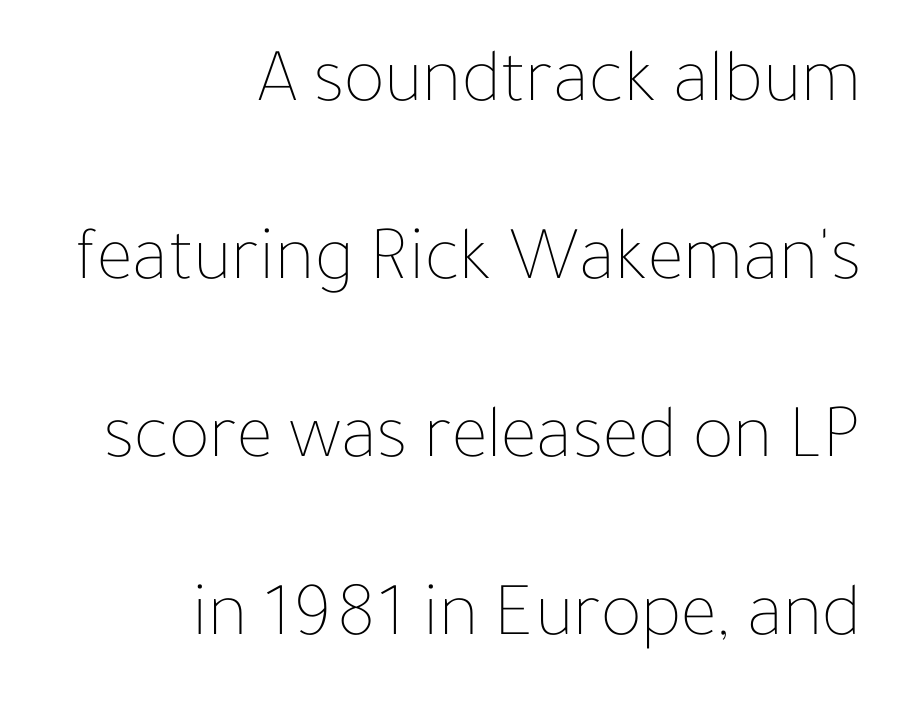
{"italic": "no", "bold": "no", "weight": "thin", "width": "normal", "stroke_contrast": "low", "x_height": "medium", "monospaced": "no", "underline": "no", "align": "right", "line_spacing": "loose", "line_spacing_ratio": 2.31, "letter_spacing": "normal", "letter_spacing_em": 0.0, "glyph_px": 77}
